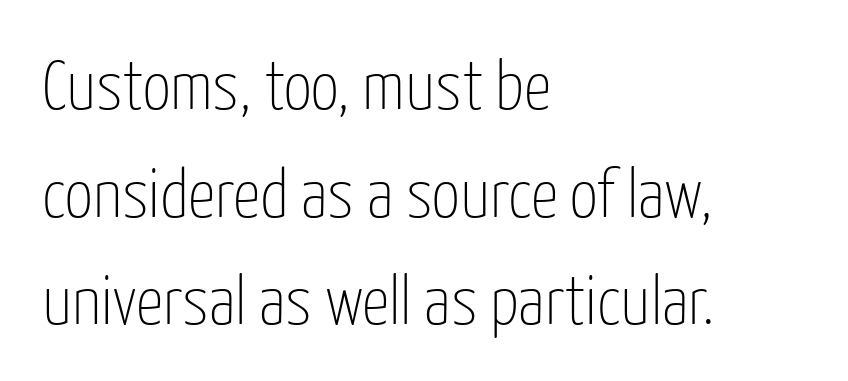
This rendering employs a face without finishing strokes, i.e., a sans-serif. The rows are spaced the way most documents space them. The type sits square on the baseline with zero lean. The passage shown is typed in a proportional face where columns would drift.
